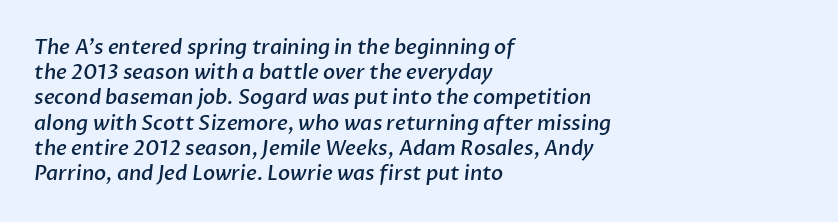
{"bold": "semi", "underline": "no", "align": "left", "line_spacing": "normal", "line_spacing_ratio": 1.26, "letter_spacing": "normal", "letter_spacing_em": 0.0, "glyph_px": 20}
